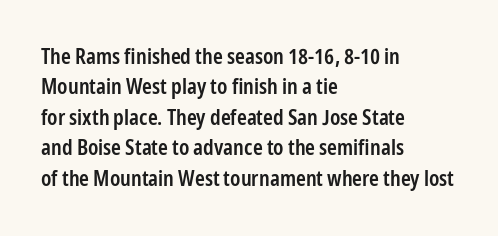
Inter-character spacing is left at the font's built-in metrics. Posture: straight, roman, zero tilt. These lines carry some extra weight — a demibold, not a full bold. The paragraph has a hard left edge and a soft right edge. Regular leading. Decoration check: the copy has no underline.
